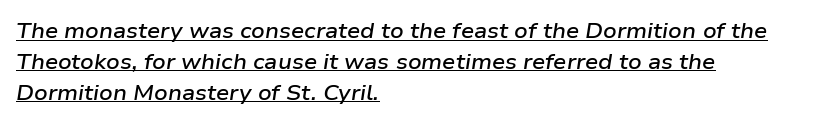
Q: Is the text bold? A: Semi-bold.
Q: Is the text italic (slanted)? A: Yes, it leans right by about 9 degrees.
Q: Is the text underlined? A: Yes.
Q: How is the paragraph aligned? A: Left-aligned.
Q: Is the spacing between letters normal or unusually wide? A: Normal.
Q: Is the spacing between lines tight, normal or loose? A: Normal.
